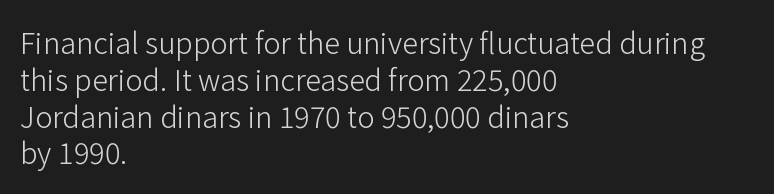
{"serif": "no", "italic": "no", "bold": "no", "weight": "light", "width": "normal", "stroke_contrast": "low", "x_height": "medium", "monospaced": "no", "underline": "no", "align": "left", "line_spacing": "normal", "line_spacing_ratio": 1.27, "letter_spacing": "normal", "letter_spacing_em": 0.0, "glyph_px": 29}
